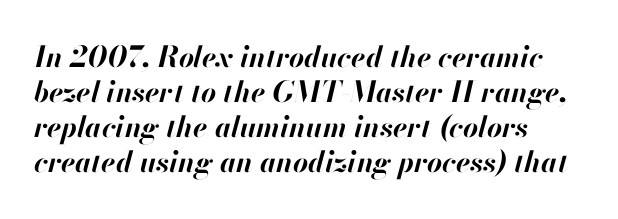
Q: Is the text bold? A: Yes.
Q: Is the text italic (slanted)? A: Yes, it leans right by about 13 degrees.
Q: Is the text underlined? A: No.
Q: How is the paragraph aligned? A: Left-aligned.
Q: Is the spacing between letters normal or unusually wide? A: Normal.
Q: Width (condensed, normal, or wide)? A: Normal.
Q: Stroke contrast? A: High.
Q: x-height? A: Small.
Q: Monospaced? A: No.
